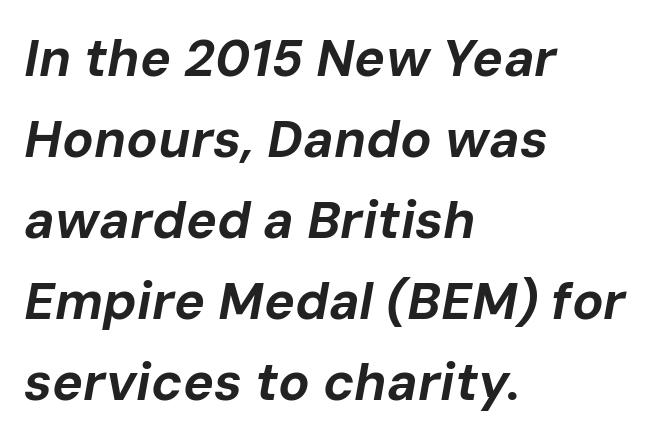
The image shows 52 px bold type, italic (leaning right); set left-aligned, normal line spacing (1.56x), normal letter spacing, not underlined; low stroke contrast and a medium x-height.
